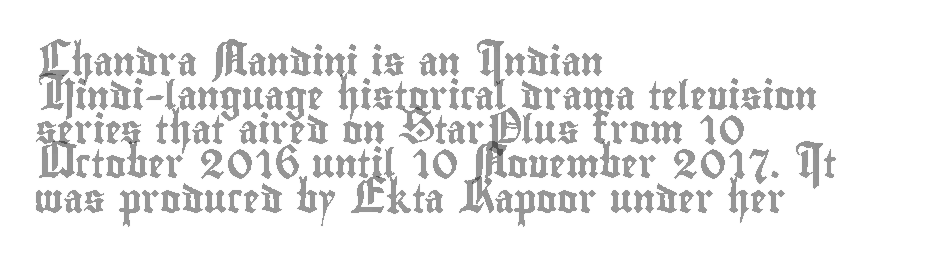
{"italic": "no", "width": "condensed", "x_height": "small", "monospaced": "no", "underline": "no", "align": "left", "line_spacing_ratio": 1.22, "letter_spacing": "normal", "letter_spacing_em": 0.0, "glyph_px": 28}
